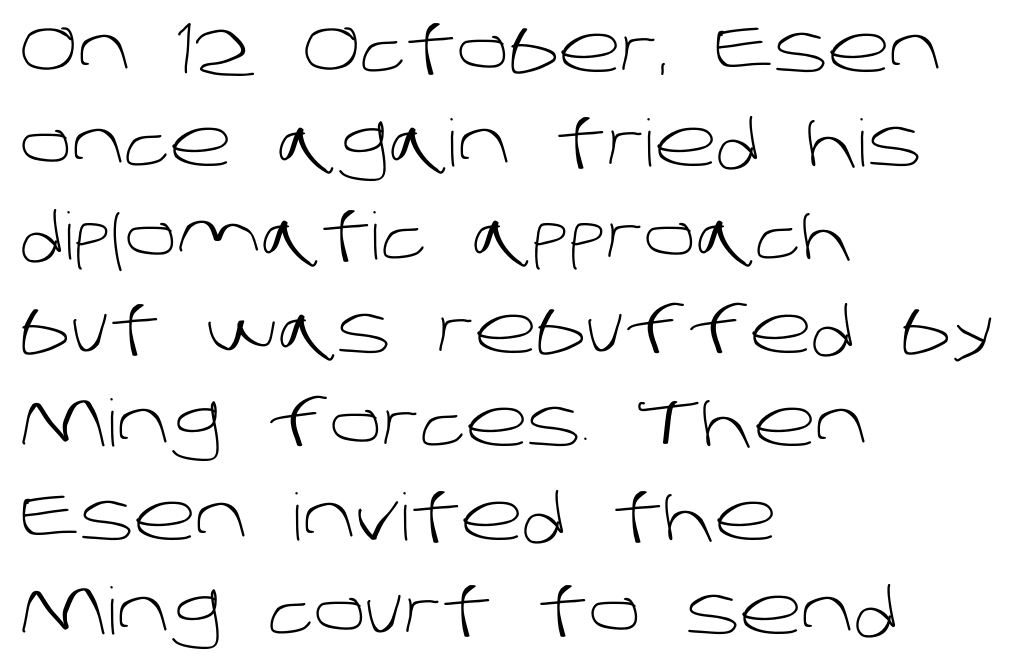
{"serif": "no", "bold": "no", "weight": "light", "width": "normal", "stroke_contrast": "low", "x_height": "large", "monospaced": "no", "underline": "no", "align": "left", "line_spacing": "normal", "line_spacing_ratio": 1.44, "letter_spacing": "normal", "letter_spacing_em": 0.0, "glyph_px": 65}
